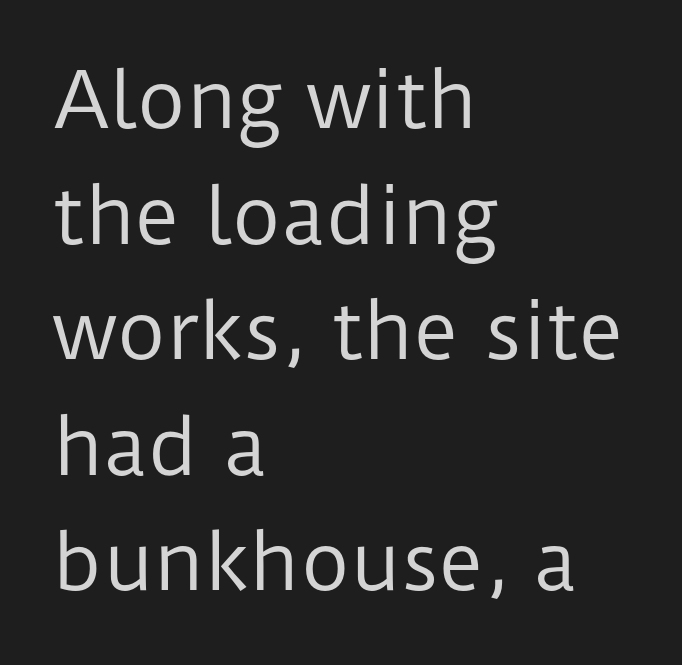
Q: Is the text bold? A: No.
Q: Is the text italic (slanted)? A: No, it is upright.
Q: Is the typeface a serif or a sans-serif typeface? A: Sans-serif.
Q: Is the text underlined? A: No.
Q: How is the paragraph aligned? A: Left-aligned.
Q: Is the spacing between letters normal or unusually wide? A: Normal.
Q: Is the spacing between lines tight, normal or loose? A: Normal.
Q: Width (condensed, normal, or wide)? A: Normal.
Q: Stroke contrast? A: Low.
Q: x-height? A: Medium.
Q: Monospaced? A: No.
